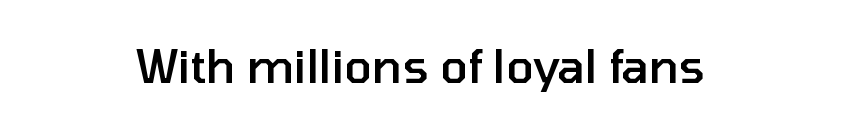
{"serif": "no", "italic": "no", "bold": "semi", "weight": "semibold", "width": "normal", "stroke_contrast": "low", "x_height": "medium", "monospaced": "no", "underline": "no", "align": "center", "letter_spacing": "normal", "letter_spacing_em": 0.0, "glyph_px": 46}
